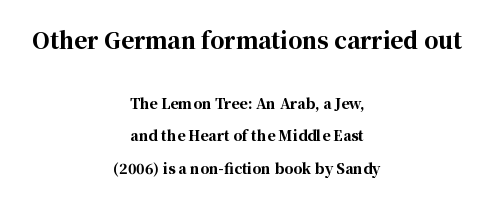
These lines were composed using upright roman letters. The foot of each line stays bare and open. Airy leading. The rendering keeps characters at their native spacing. Its strokes are broad and dark, the hallmark of bold type.
